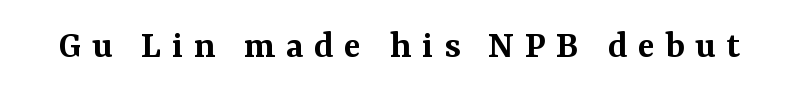
Q: Is the text bold? A: Semi-bold.
Q: Is the text italic (slanted)? A: No, it is upright.
Q: Is the typeface a serif or a sans-serif typeface? A: Serif.
Q: Is the text underlined? A: No.
Q: Is the spacing between letters normal or unusually wide? A: Unusually wide.
Q: Width (condensed, normal, or wide)? A: Normal.
Q: Stroke contrast? A: Medium.
Q: x-height? A: Medium.
Q: Monospaced? A: No.
